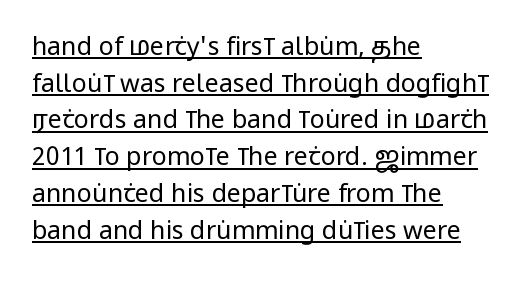
Q: Is the text bold? A: No.
Q: Is the text italic (slanted)? A: No, it is upright.
Q: Is the text underlined? A: Yes.
Q: How is the paragraph aligned? A: Left-aligned.
Q: Is the spacing between letters normal or unusually wide? A: Normal.
Q: Is the spacing between lines tight, normal or loose? A: Normal.
